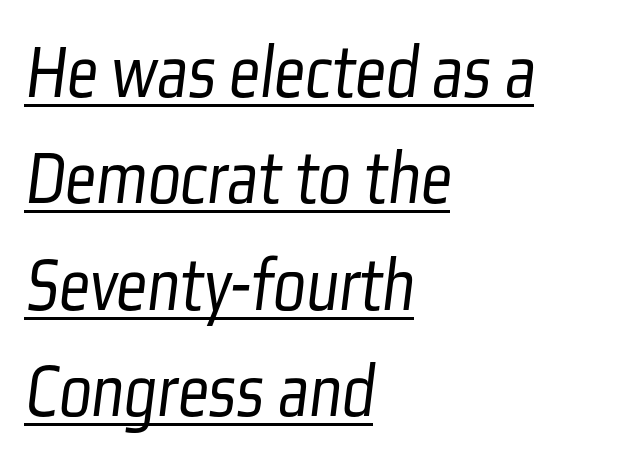
Q: Is the text bold? A: No.
Q: Is the typeface a serif or a sans-serif typeface? A: Sans-serif.
Q: Is the text underlined? A: Yes.
Q: How is the paragraph aligned? A: Left-aligned.
Q: Is the spacing between letters normal or unusually wide? A: Normal.
Q: Is the spacing between lines tight, normal or loose? A: Normal.
Q: Width (condensed, normal, or wide)? A: Condensed.
Q: Stroke contrast? A: Low.
Q: x-height? A: Medium.
Q: Monospaced? A: No.
